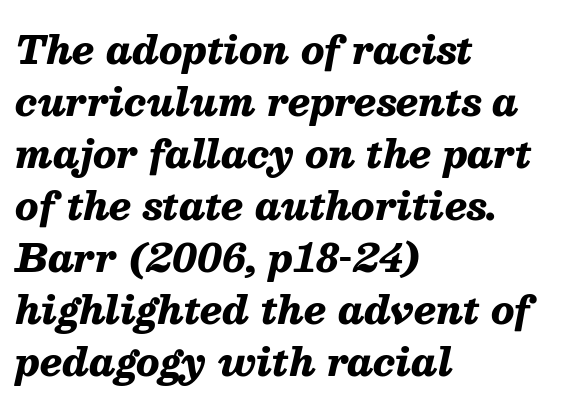
The image shows 38 px heavy type, italic (leaning right); set left-aligned, normal line spacing (1.37x), normal letter spacing, not underlined; medium stroke contrast and a medium x-height.
